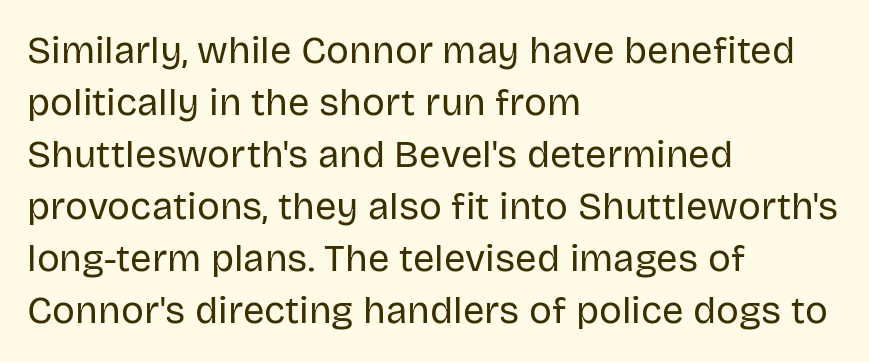
{"serif": "no", "italic": "no", "bold": "no", "weight": "regular", "width": "normal", "stroke_contrast": "low", "x_height": "large", "monospaced": "no", "underline": "no", "align": "left", "line_spacing": "normal", "line_spacing_ratio": 1.37, "letter_spacing": "normal", "letter_spacing_em": 0.0, "glyph_px": 38}
